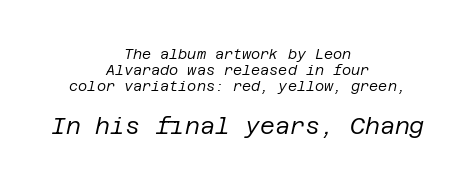
No extra tracking has been applied to these lines. Teacher's note: observe the equal gaps on both sides — that is centered alignment. Beneath every word, the page is bare. The typography opts for an oblique posture over an upright one. The second block has been scaled up relative to the first.
